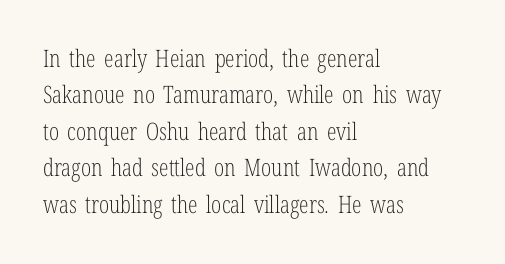
The foot of each line stays bare and open. These lines stack with their left ends in a neat column. Italic: no, the glyphs are upright roman. These lines sit exactly where default settings would place them.
